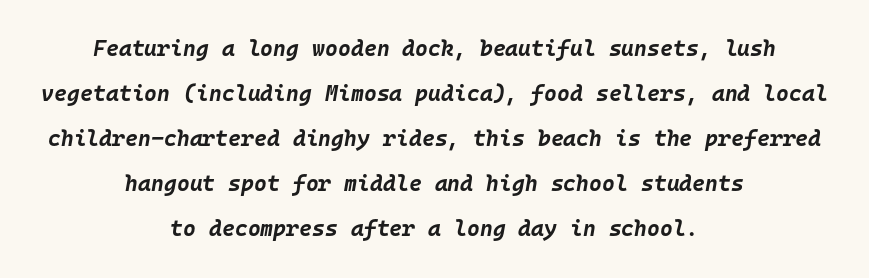
These words are printed bold, with thick strokes throughout. The gaps between neighbouring characters are ordinary and unremarkable. The specimen omits any rule beneath the text block's lines. Slant detected: the letters are inclined.
